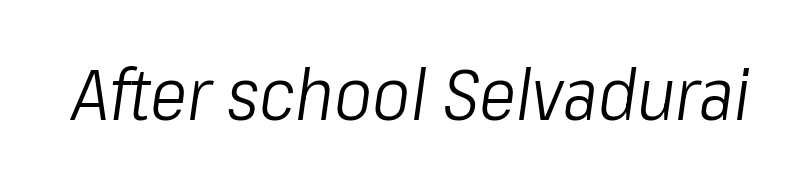
This rendering features lettering with no underline. The gaps between neighbouring characters are ordinary and unremarkable. Spacing verdict: proportional, widths tailored to each character. The font sits on the lighter half of the weight spectrum, regular included. The letters are slanted; this is an italic face.
